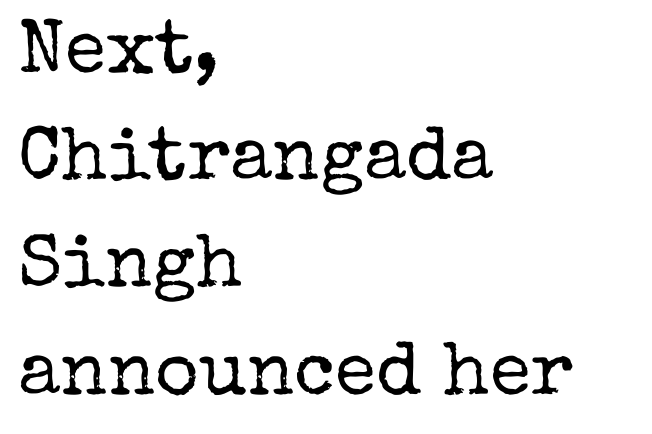
{"serif": "yes", "italic": "no", "bold": "no", "weight": "regular", "width": "normal", "stroke_contrast": "low", "x_height": "medium", "monospaced": "no", "underline": "no", "align": "left", "line_spacing": "normal", "line_spacing_ratio": 1.43, "letter_spacing": "normal", "letter_spacing_em": 0.0, "glyph_px": 75}
